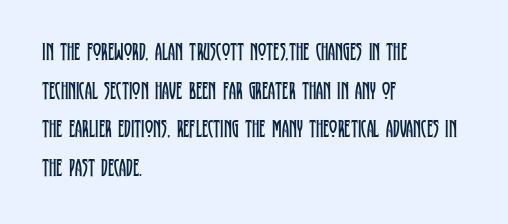
Q: Is the text bold? A: No.
Q: Is the text italic (slanted)? A: No, it is upright.
Q: Is the text underlined? A: No.
Q: How is the paragraph aligned? A: Left-aligned.
Q: Is the spacing between letters normal or unusually wide? A: Normal.
Q: Is the spacing between lines tight, normal or loose? A: Normal.
